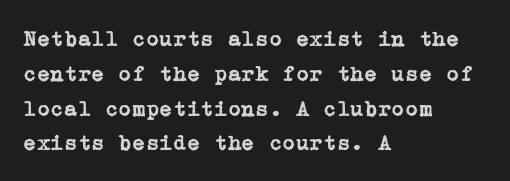
Q: Is the text italic (slanted)? A: No, it is upright.
Q: Is the text underlined? A: No.
Q: How is the paragraph aligned? A: Left-aligned.
Q: Is the spacing between letters normal or unusually wide? A: Normal.
Q: Is the spacing between lines tight, normal or loose? A: Normal.
